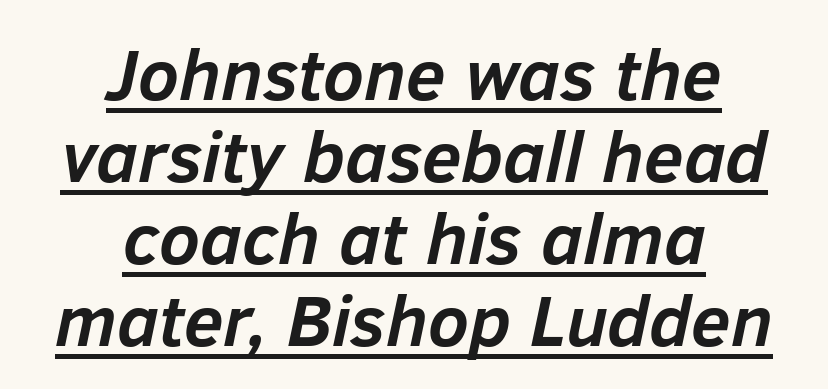
The image shows 72 px semibold type, italic (leaning right); set centered, tight line spacing (1.14x), normal letter spacing, underlined; low stroke contrast and a medium x-height.
